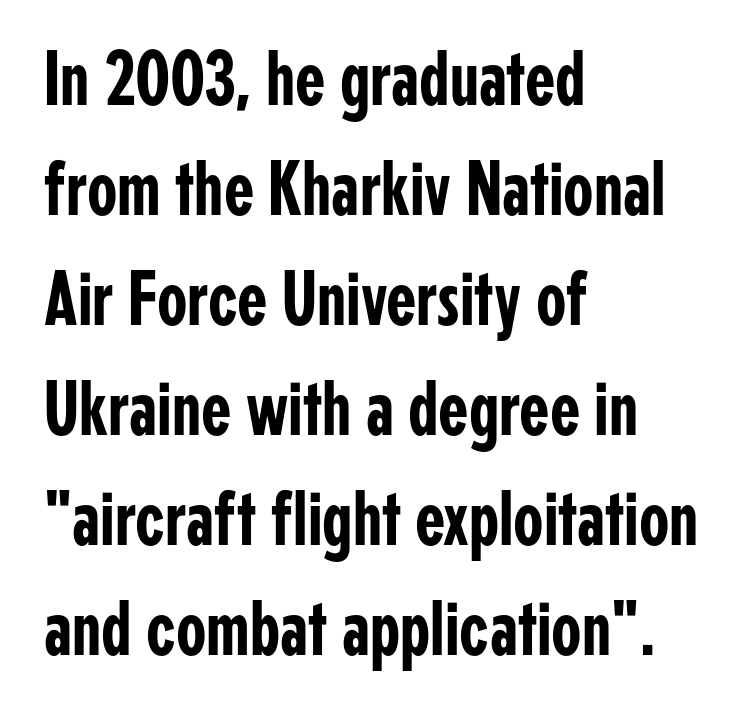
Q: Is the text italic (slanted)? A: No, it is upright.
Q: Is the typeface a serif or a sans-serif typeface? A: Sans-serif.
Q: Is the text underlined? A: No.
Q: How is the paragraph aligned? A: Left-aligned.
Q: Is the spacing between letters normal or unusually wide? A: Normal.
Q: Is the spacing between lines tight, normal or loose? A: Normal.
Q: Width (condensed, normal, or wide)? A: Condensed.
Q: Stroke contrast? A: Low.
Q: x-height? A: Medium.
Q: Monospaced? A: No.
